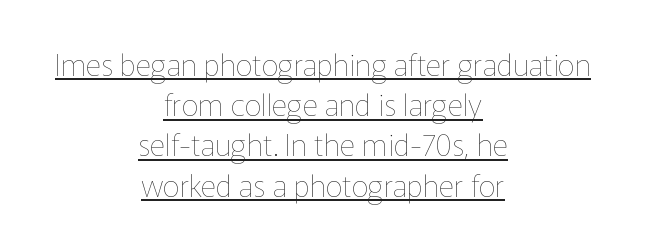
The image shows 30 px thin type, upright; set centered, normal line spacing (1.34x), normal letter spacing, underlined; low stroke contrast and a medium x-height.
